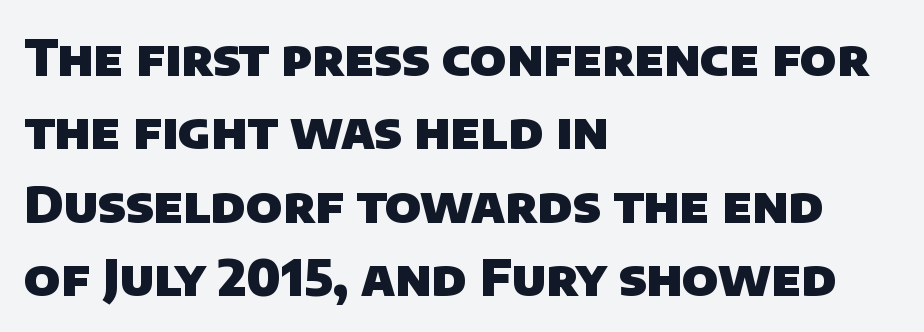
The image shows 50 px heavy sans-serif type; set left-aligned, normal line spacing (1.47x), normal letter spacing, not underlined; low stroke contrast and a large x-height.
